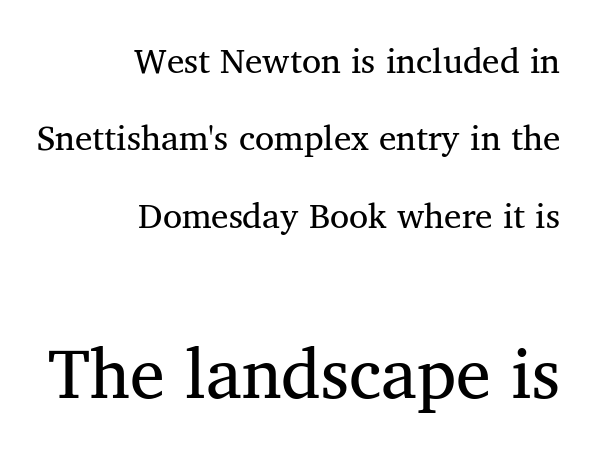
Has an underline been added? It has not. Letters have the restrained weight of plain body copy at most. Regarding serifs, this sample has them. Rows of type keep a wide berth in the vertical direction. Which of the two is more prominent by size? The second, at the bottom.
